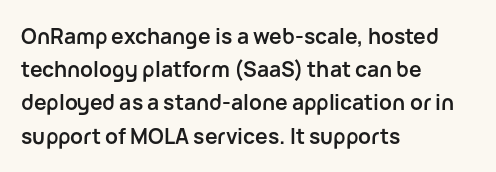
Q: Is the text bold? A: Yes.
Q: Is the text italic (slanted)? A: No, it is upright.
Q: Is the text underlined? A: No.
Q: How is the paragraph aligned? A: Left-aligned.
Q: Is the spacing between letters normal or unusually wide? A: Normal.
Q: Is the spacing between lines tight, normal or loose? A: Normal.
